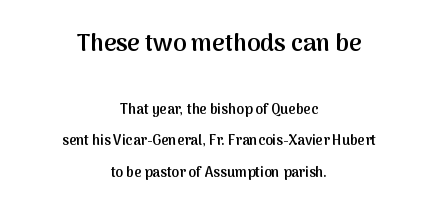
The image shows 24 px text type, upright; set centered, loose line spacing (2.24x), normal letter spacing, not underlined; the first (top) block is 1.71x larger.
